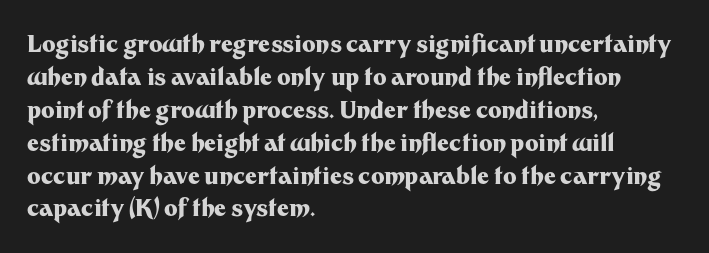
Q: Is the text bold? A: Yes.
Q: Is the text italic (slanted)? A: No, it is upright.
Q: Is the text underlined? A: No.
Q: How is the paragraph aligned? A: Left-aligned.
Q: Is the spacing between letters normal or unusually wide? A: Normal.
Q: Is the spacing between lines tight, normal or loose? A: Normal.
